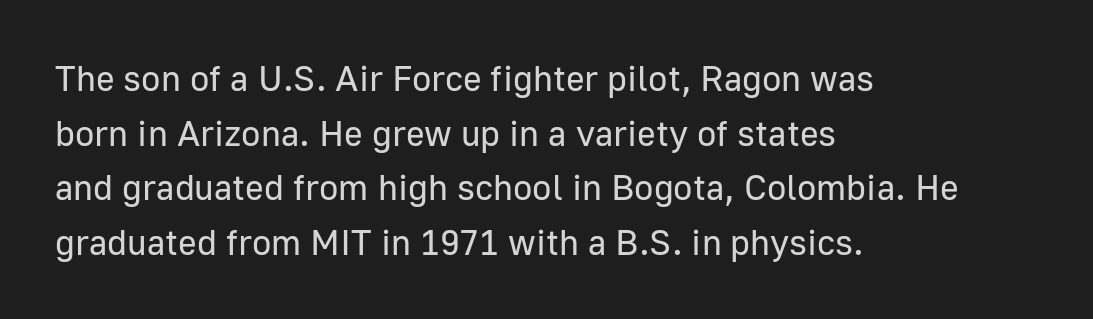
Q: Is the text bold? A: No.
Q: Is the text italic (slanted)? A: No, it is upright.
Q: Is the typeface a serif or a sans-serif typeface? A: Sans-serif.
Q: Is the text underlined? A: No.
Q: How is the paragraph aligned? A: Left-aligned.
Q: Is the spacing between letters normal or unusually wide? A: Normal.
Q: Is the spacing between lines tight, normal or loose? A: Normal.
Q: Width (condensed, normal, or wide)? A: Normal.
Q: Stroke contrast? A: Low.
Q: x-height? A: Medium.
Q: Monospaced? A: No.
